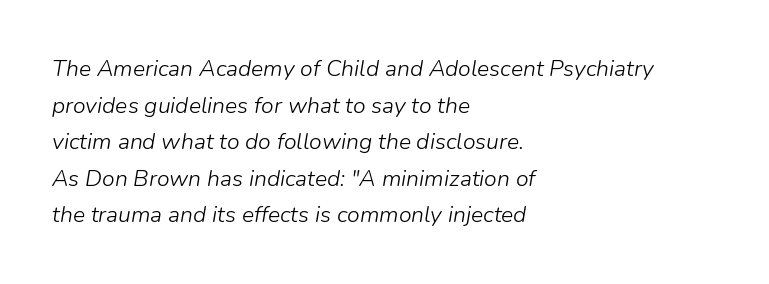
The image shows 23 px text type, italic (leaning right); set left-aligned, normal line spacing (1.59x), normal letter spacing, not underlined.
